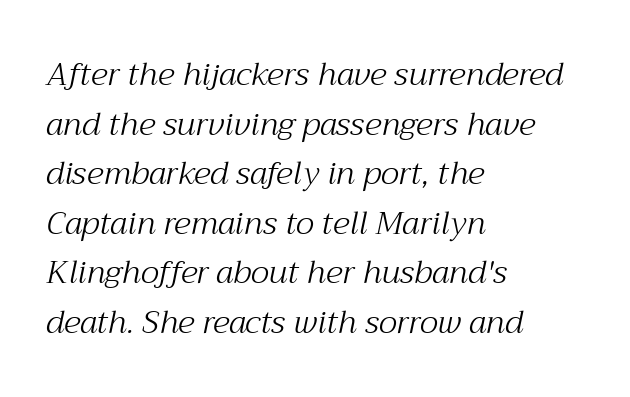
The image shows 32 px light serif type, italic (leaning right); set left-aligned, normal line spacing (1.55x), normal letter spacing, not underlined; medium stroke contrast and a medium x-height.
